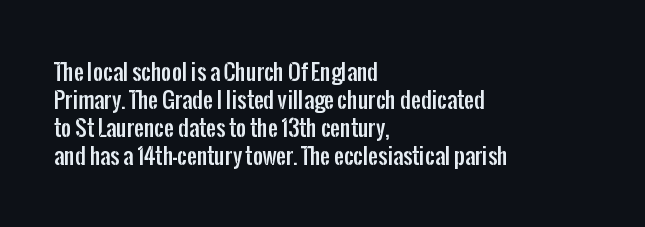
Style check: upright. Decoration check: the copy has no underline. The gaps between neighbouring characters are ordinary and unremarkable. This sample is left-justified, so line endings fall wherever the words run out. The rows are spaced the way most documents space them.
